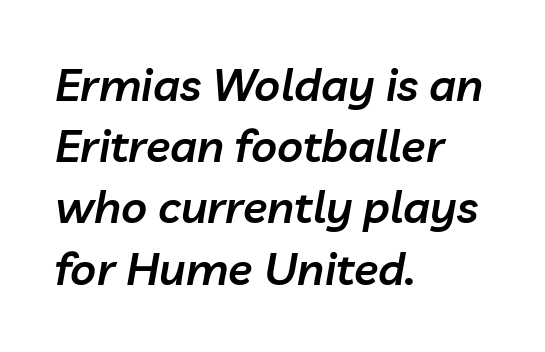
The image shows 45 px semibold type, italic (leaning right); set left-aligned, normal line spacing (1.36x), normal letter spacing, not underlined; low stroke contrast and a medium x-height.
